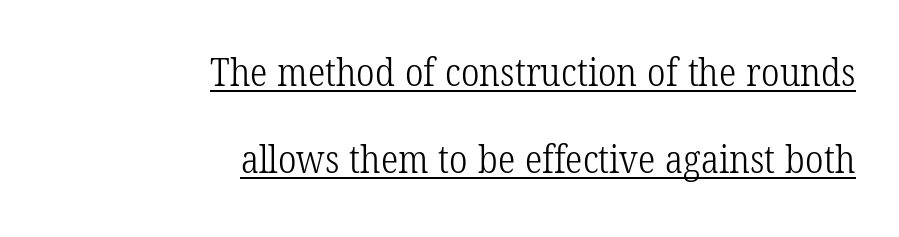
{"serif": "yes", "bold": "no", "weight": "light", "width": "condensed", "stroke_contrast": "low", "x_height": "medium", "monospaced": "no", "underline": "yes", "align": "right", "line_spacing": "loose", "line_spacing_ratio": 2.23, "letter_spacing": "normal", "letter_spacing_em": 0.0, "glyph_px": 39}
